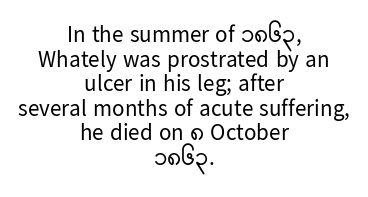
The image shows 23 px text type, upright; set centered, tight line spacing (1.07x), normal letter spacing, not underlined.
